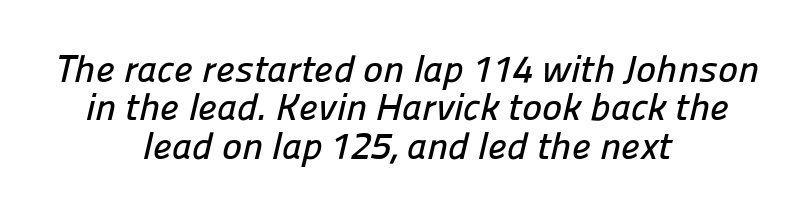
Is this a fixed-width face? No — the glyphs have proportional, varying widths. Characters follow at the spacing the type designer built in. The typeface chosen for these lines omits serifs. Lines of text with bare space underneath. The passage is arranged like a title page — every line centered. Students, observe: this is what under-led, compact text looks like.
